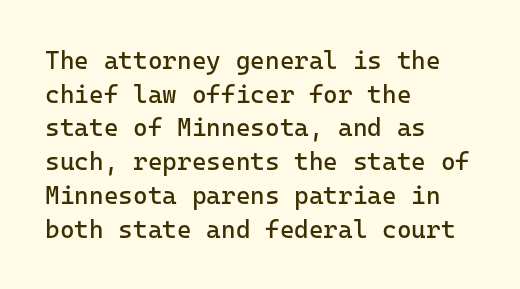
Honestly, there is no underline to notice here at all. When letters stand straight like this, we call the style roman or upright. The passage shown stacks its lines at a standard gap. Horizontal alignment here is leftward, the default for most running prose. Ink coverage per letter is moderate at most.
